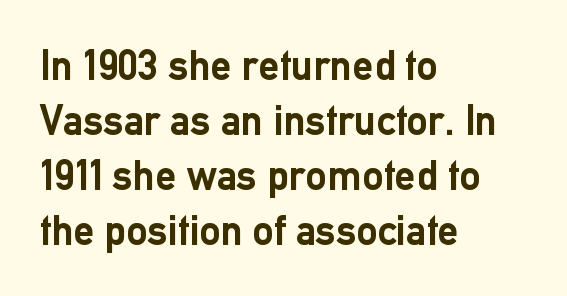
{"serif": "no", "italic": "no", "bold": "yes", "weight": "semibold", "width": "normal", "stroke_contrast": "low", "x_height": "medium", "monospaced": "no", "underline": "no", "align": "left", "line_spacing": "normal", "line_spacing_ratio": 1.31, "letter_spacing": "normal", "letter_spacing_em": 0.0, "glyph_px": 42}
